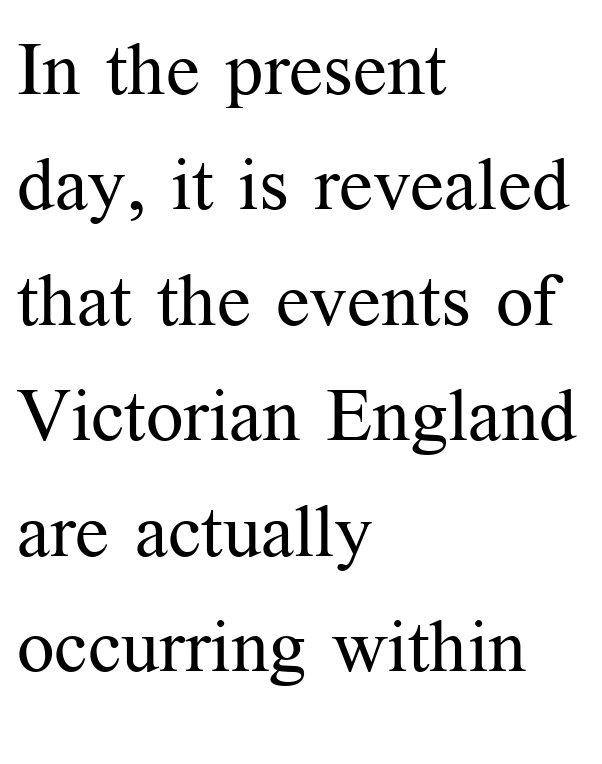
{"serif": "yes", "italic": "no", "bold": "no", "weight": "regular", "width": "normal", "stroke_contrast": "medium", "x_height": "medium", "monospaced": "no", "underline": "no", "align": "left", "line_spacing": "normal", "line_spacing_ratio": 1.56, "letter_spacing": "normal", "letter_spacing_em": 0.0, "glyph_px": 74}
